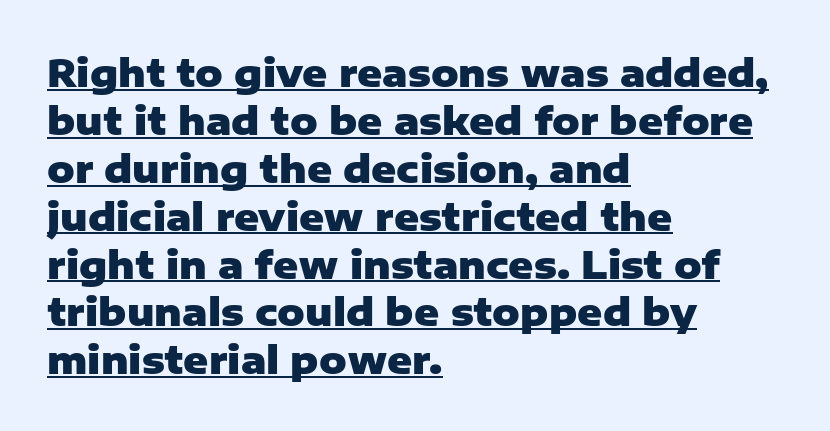
The image shows 38 px heavy sans-serif type, upright; set left-aligned, normal line spacing (1.26x), normal letter spacing, underlined; low stroke contrast and a medium x-height.
